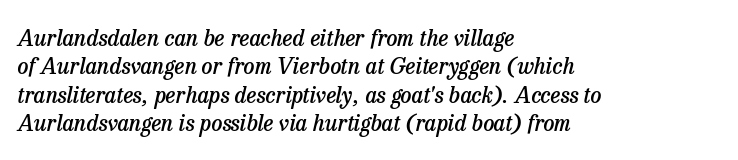
Teacher's note: observe the even left margin — that is flush-left alignment. Notice how descenders clear the ascenders below comfortably — that's standard leading. There's an unmistakable incline to the writing here. The sample has been set in demibold, a notch under bold.
